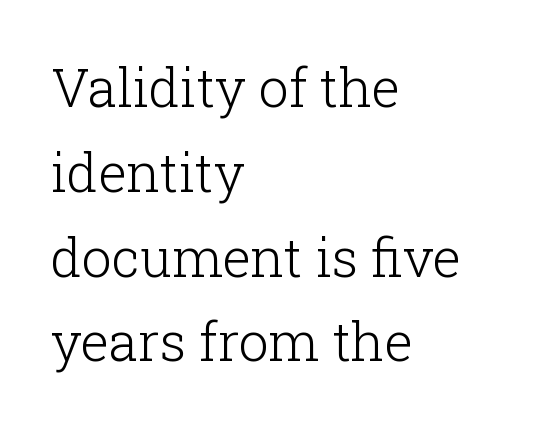
The image shows 53 px light serif type, upright; set left-aligned, normal line spacing (1.6x), normal letter spacing, not underlined; low stroke contrast and a medium x-height.
